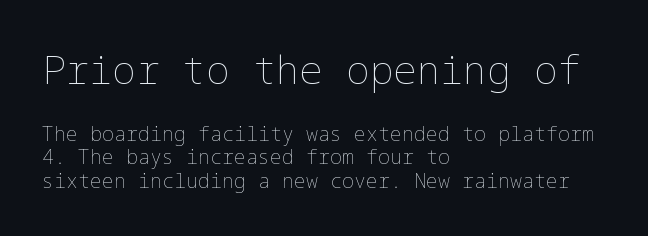
Q: Is the text bold? A: No.
Q: Is the text italic (slanted)? A: No, it is upright.
Q: Is the text underlined? A: No.
Q: How is the paragraph aligned? A: Left-aligned.
Q: Is the spacing between letters normal or unusually wide? A: Normal.
Q: Which block of text is set in a larger size, the first (top) or the second (bottom)? A: The first (top) one.
Q: Width (condensed, normal, or wide)? A: Normal.
Q: Stroke contrast? A: Low.
Q: x-height? A: Medium.
